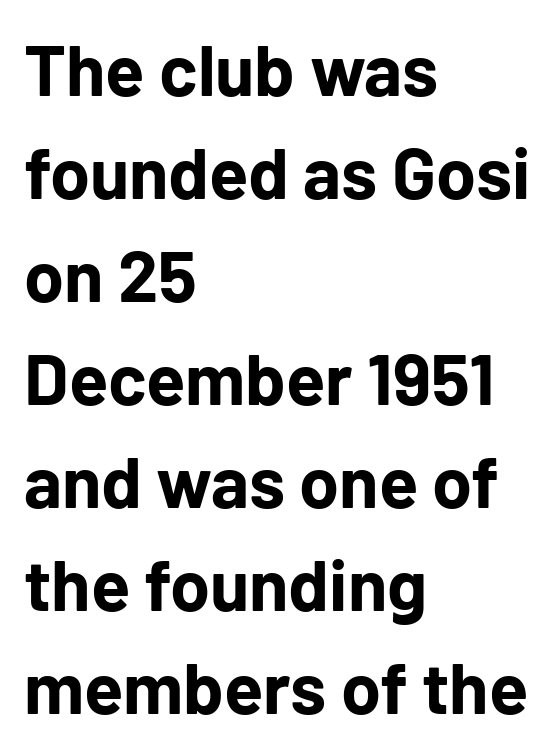
{"serif": "no", "italic": "no", "bold": "yes", "weight": "bold", "width": "normal", "stroke_contrast": "low", "x_height": "medium", "monospaced": "no", "underline": "no", "align": "left", "line_spacing": "normal", "line_spacing_ratio": 1.43, "letter_spacing": "normal", "letter_spacing_em": 0.0, "glyph_px": 72}
